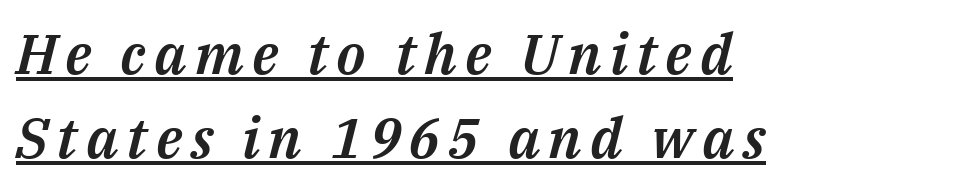
The image shows 56 px text type, italic (leaning right); set left-aligned, normal line spacing (1.5x), underlined; medium stroke contrast and a medium x-height.
